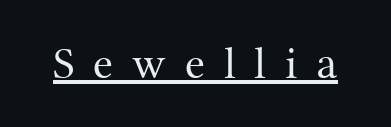
The typesetter has applied underlining to the passage shown. Font category for this specimen: serif. Proportional: the letters do not fall into vertical columns. There is plenty of visible air inserted between adjacent glyphs. If you drew a line through each stem, it would be perfectly vertical.
